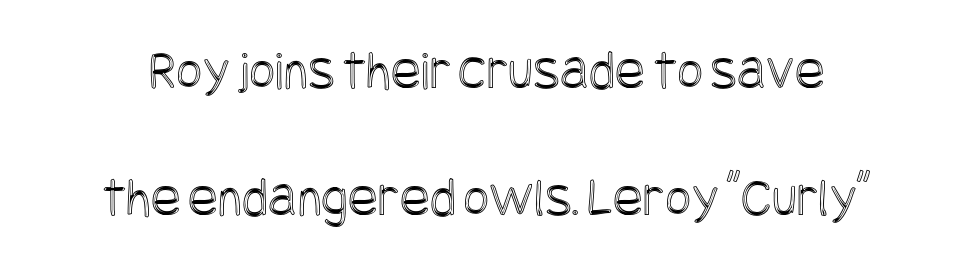
Q: Is the text italic (slanted)? A: No, it is upright.
Q: Is the text underlined? A: No.
Q: Is the spacing between letters normal or unusually wide? A: Normal.
Q: Is the spacing between lines tight, normal or loose? A: Loose.
Q: Width (condensed, normal, or wide)? A: Condensed.
Q: x-height? A: Large.
